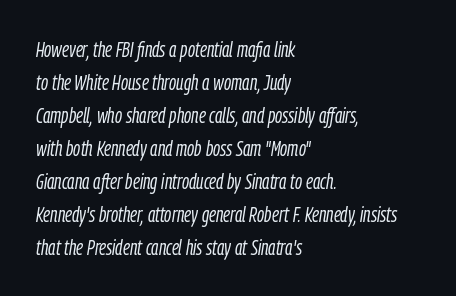
Vertical stems look standard width or narrower in stroke. The passage is arranged the way most books set body copy — flush left. The designer left line spacing at the default. The strip under each line holds only bare page. You could call the tracking neutral — neither tight nor loose.
